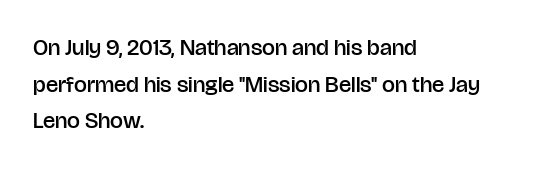
The type is set solid horizontally, with unmodified tracking. Visually the block forms a straight wall on the left and a jagged coastline on the right. Does the lettering tilt? It doesn't — this is upright. Baseline-to-baseline distance is the conventional proportion of letter height. Anything drawn beneath the words? Only blank space.
